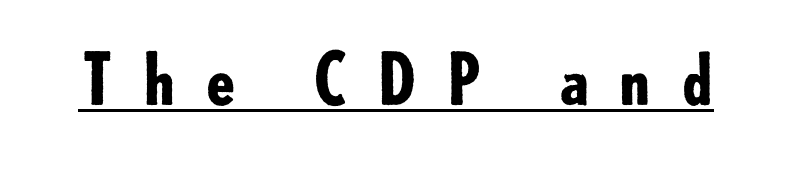
Notice how the stems are strictly vertical — no italics here. To sum up the face: it is a sans, with no serifs. How are the letters spaced? Widely, with obvious added tracking. What decoration does the sample have? An underline. This sample has the flowing, uneven cadence of proportional lettering.
